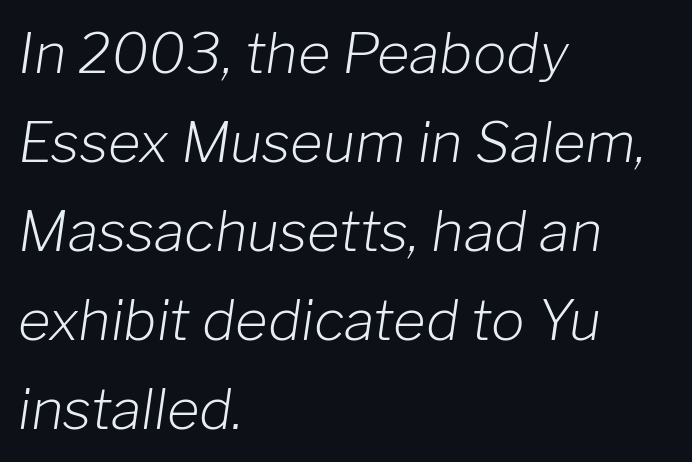
The image shows 56 px light type, italic (leaning right); set left-aligned, normal line spacing (1.59x), normal letter spacing, not underlined; low stroke contrast and a medium x-height.
